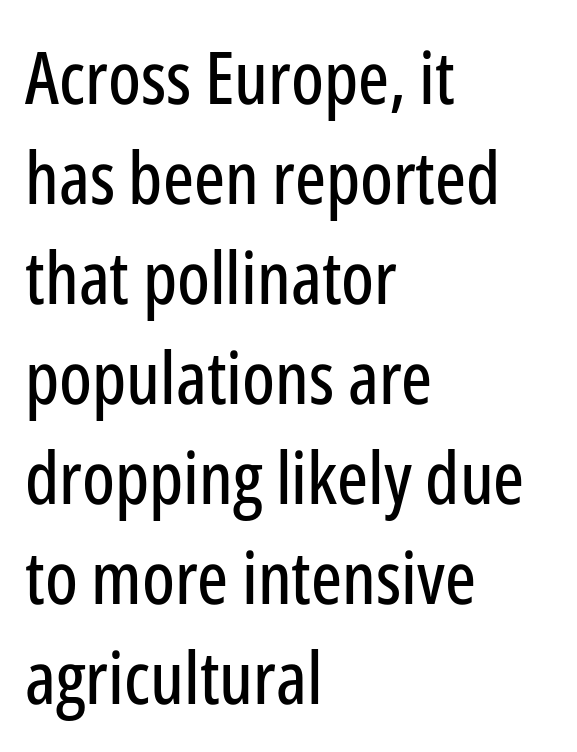
{"serif": "no", "italic": "no", "width": "condensed", "stroke_contrast": "low", "x_height": "medium", "monospaced": "no", "underline": "no", "align": "left", "line_spacing": "normal", "line_spacing_ratio": 1.37, "letter_spacing": "normal", "letter_spacing_em": 0.0, "glyph_px": 73}
